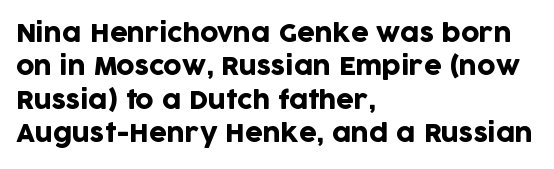
Q: Is the text italic (slanted)? A: No, it is upright.
Q: Is the text underlined? A: No.
Q: How is the paragraph aligned? A: Left-aligned.
Q: Is the spacing between letters normal or unusually wide? A: Normal.
Q: Is the spacing between lines tight, normal or loose? A: Normal.
